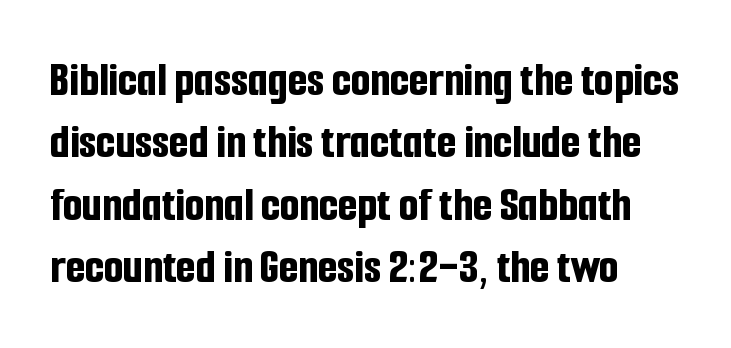
The letters are bold, with thick, heavy strokes. Students, note that the glyphs here touch the page at normal intervals. Nope, not italic — everything's standing straight. Rule under the text: the space is simply empty.
